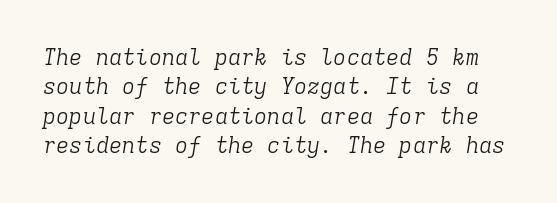
Q: Is the text bold? A: No.
Q: Is the text italic (slanted)? A: Yes, it leans right by about 9 degrees.
Q: Is the text underlined? A: No.
Q: Is the spacing between letters normal or unusually wide? A: Normal.
Q: Is the spacing between lines tight, normal or loose? A: Normal.
